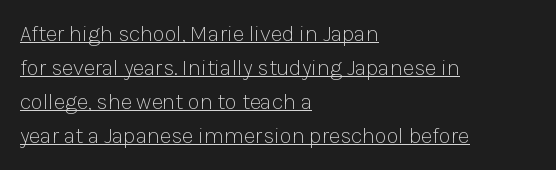
Regarding leading, the lines here are spaced in the standard way. Compared with typical body copy, the letter spacing here is the same. The passage shown is not bold in any degree. Underlining? Definitely there.
